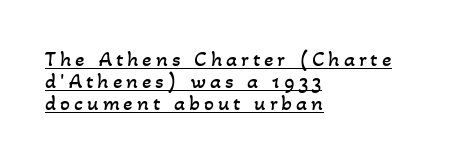
Does the leading feel generous? Not at all — it's pinched. Leftover space on each line is placed entirely after the last word. Caption: face not bold, strokes unweighted. The lettering is marked with a stroke running underneath it.
